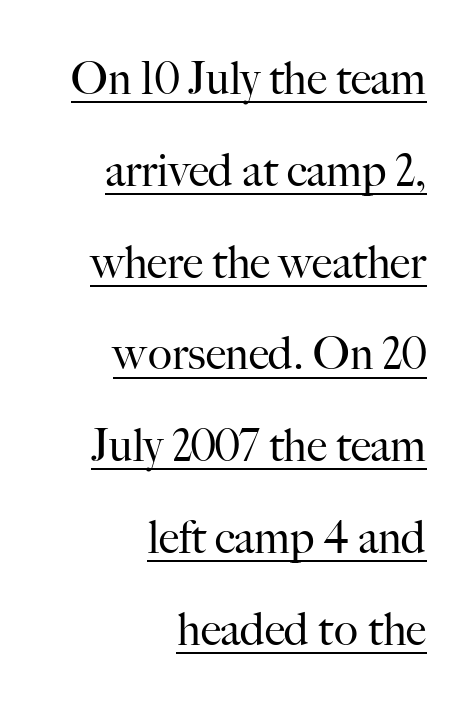
Q: Is the text bold? A: No.
Q: Is the text italic (slanted)? A: No, it is upright.
Q: Is the typeface a serif or a sans-serif typeface? A: Serif.
Q: Is the text underlined? A: Yes.
Q: How is the paragraph aligned? A: Right-aligned.
Q: Is the spacing between letters normal or unusually wide? A: Normal.
Q: Is the spacing between lines tight, normal or loose? A: Loose.
Q: Width (condensed, normal, or wide)? A: Normal.
Q: Stroke contrast? A: High.
Q: x-height? A: Small.
Q: Monospaced? A: No.
